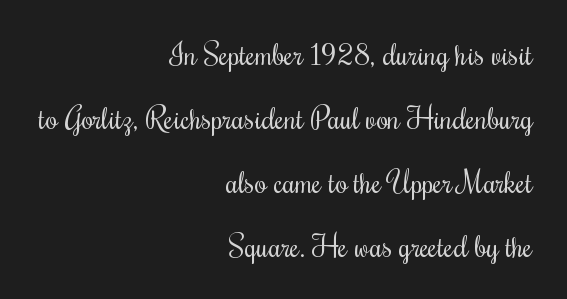
Heaviness? Minimal to ordinary, like unemphasized prose. Type style note: has serifs. Notice how the passage keeps a crisp vertical edge on the right only.
